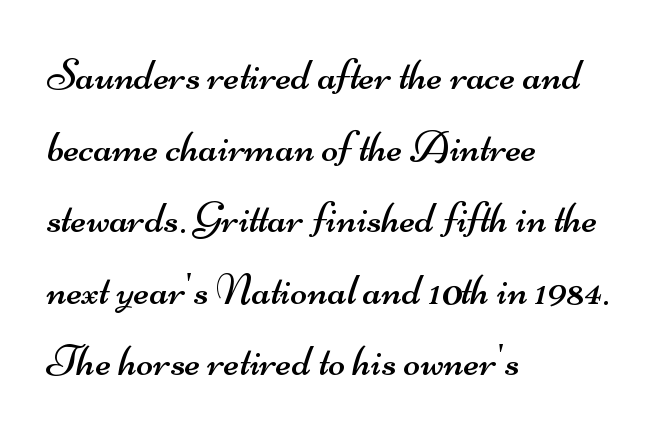
The image shows 45 px regular-weight, wide sans-serif type; set left-aligned, normal line spacing (1.59x), normal letter spacing, not underlined; medium stroke contrast and a small x-height.
